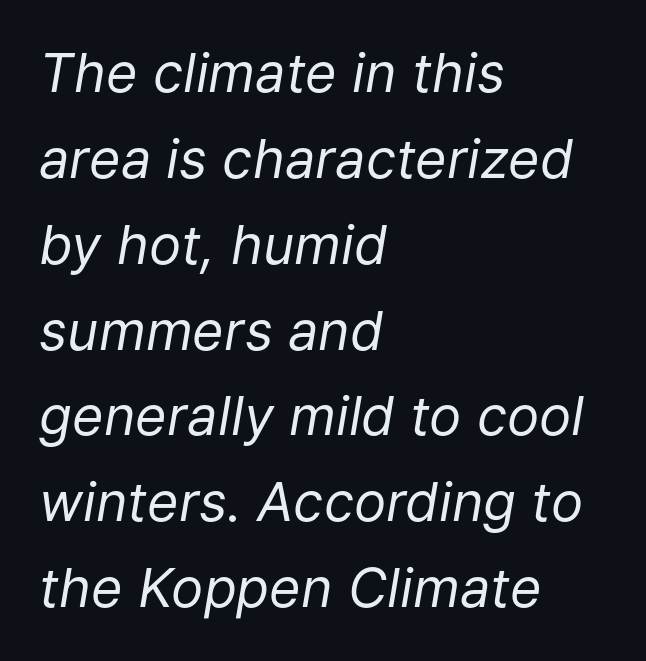
Think of a printed novel: that variable character pitch is what you see here. What stands out about the letter spacing? Nothing — it is the standard amount. The typesetter chose a ragged-right arrangement here. These glyphs show unthickened strokes, regular width or finer. Check the space under the baseline: it is left empty.
